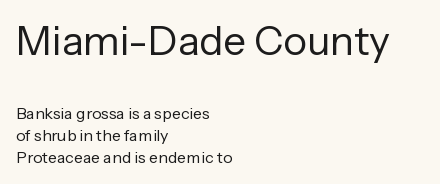
Q: Is the text bold? A: No.
Q: Is the text italic (slanted)? A: No, it is upright.
Q: Is the typeface a serif or a sans-serif typeface? A: Sans-serif.
Q: Is the text underlined? A: No.
Q: How is the paragraph aligned? A: Left-aligned.
Q: Is the spacing between letters normal or unusually wide? A: Normal.
Q: Is the spacing between lines tight, normal or loose? A: Normal.
Q: Which block of text is set in a larger size, the first (top) or the second (bottom)? A: The first (top) one.
Q: Width (condensed, normal, or wide)? A: Normal.
Q: Stroke contrast? A: Low.
Q: x-height? A: Medium.
Q: Monospaced? A: No.
